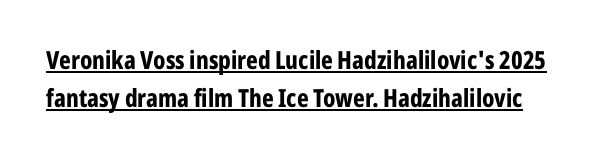
The image shows 25 px bold type, upright; set normal line spacing (1.53x), normal letter spacing, underlined.
